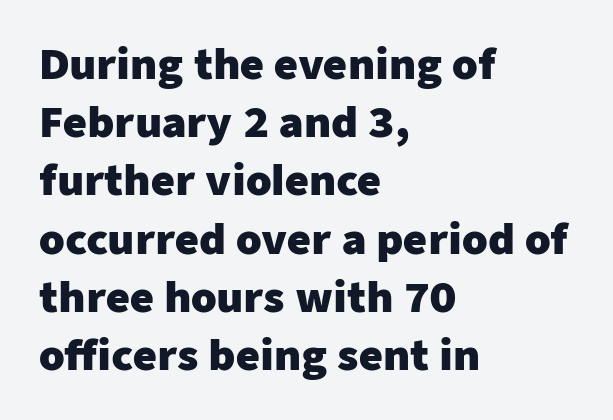
Q: Is the text bold? A: Yes.
Q: Is the text italic (slanted)? A: No, it is upright.
Q: Is the typeface a serif or a sans-serif typeface? A: Sans-serif.
Q: Is the text underlined? A: No.
Q: How is the paragraph aligned? A: Left-aligned.
Q: Is the spacing between letters normal or unusually wide? A: Normal.
Q: Is the spacing between lines tight, normal or loose? A: Normal.
Q: Width (condensed, normal, or wide)? A: Normal.
Q: Stroke contrast? A: Low.
Q: x-height? A: Medium.
Q: Monospaced? A: No.
